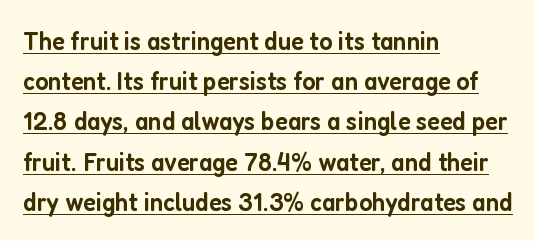
{"italic": "no", "bold": "semi", "underline": "yes", "align": "left", "line_spacing": "normal", "line_spacing_ratio": 1.49, "letter_spacing": "normal", "letter_spacing_em": 0.0, "glyph_px": 27}
